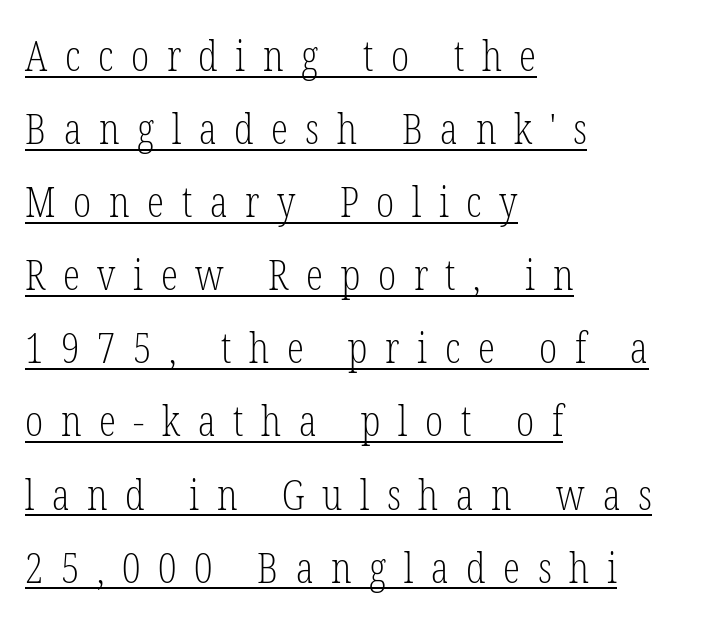
The image shows 43 px light, condensed serif type, upright; set left-aligned, normal line spacing (1.7x), unusually wide letter spacing (+0.41 em), underlined; low stroke contrast and a medium x-height.
